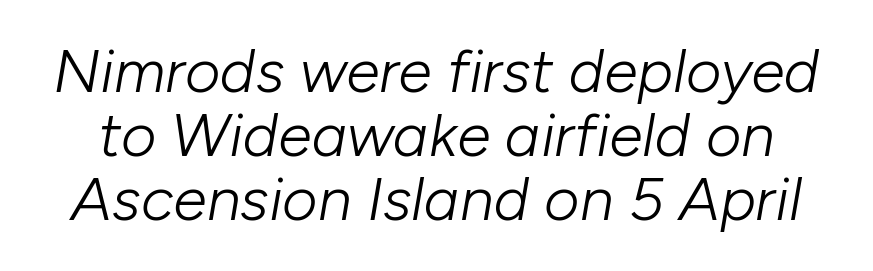
The image shows 61 px light type, italic (leaning right); set tight line spacing (1.05x), normal letter spacing, not underlined; low stroke contrast and a medium x-height.
